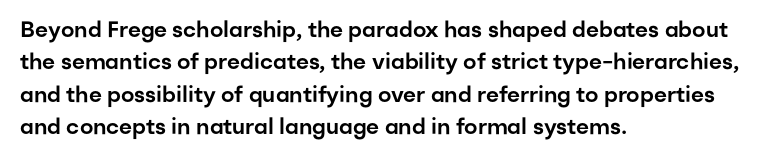
{"italic": "no", "underline": "no", "align": "left", "line_spacing": "normal", "line_spacing_ratio": 1.47, "letter_spacing": "normal", "letter_spacing_em": 0.0, "glyph_px": 22}
